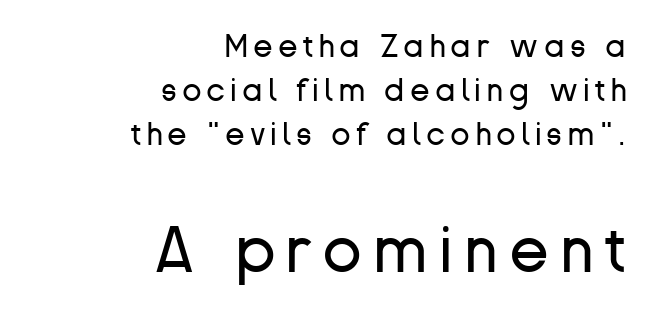
You get the small type first, then a jump to larger type. Check where the strokes stop: nothing finishes them off — pure sans. The typography opts for an upright posture over an oblique one. No letter is thick-stroked: the sample isn't bold.
